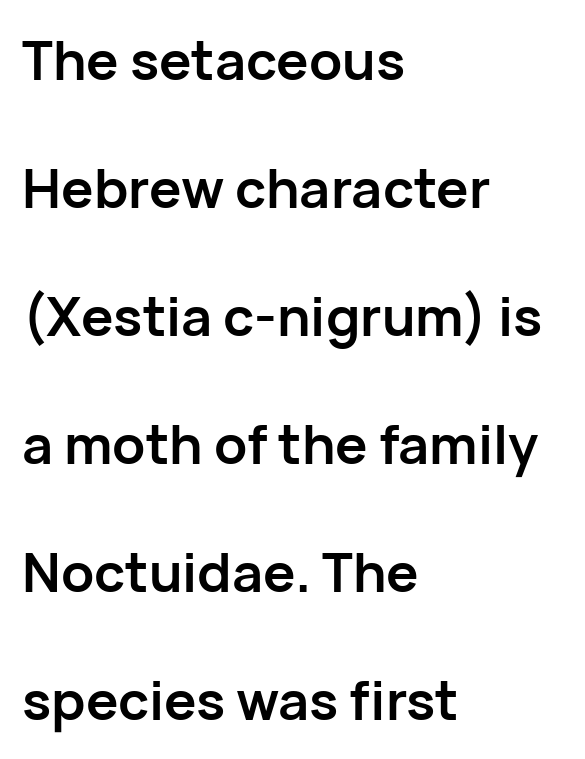
The image shows 54 px semibold sans-serif type, upright; set left-aligned, loose line spacing (2.37x), normal letter spacing, not underlined; low stroke contrast and a medium x-height.
